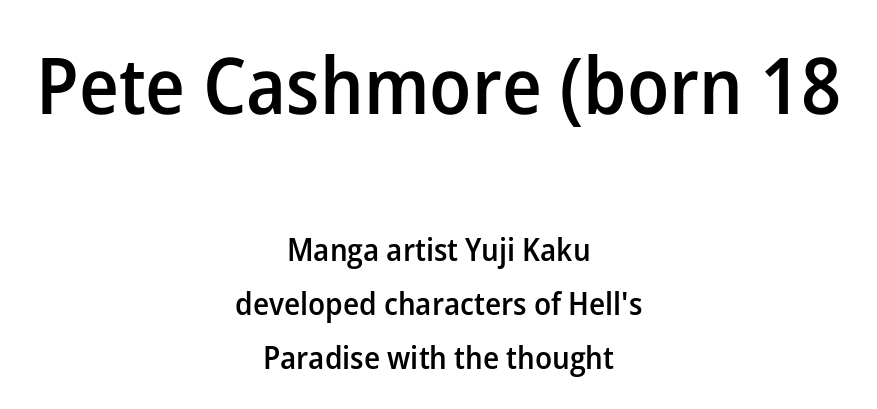
The image shows 79 px semibold sans-serif type, upright; set centered, normal line spacing (1.69x), normal letter spacing, not underlined; the first (top) block is 2.47x larger; low stroke contrast and a medium x-height.
